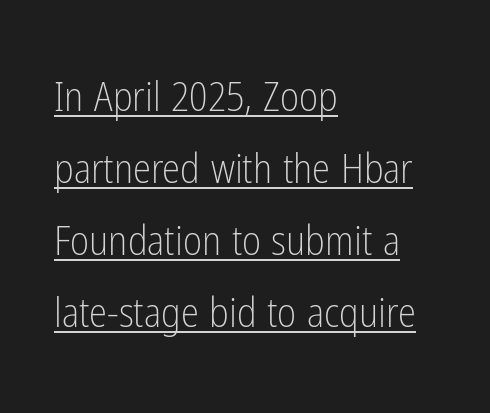
{"serif": "no", "italic": "no", "bold": "no", "weight": "light", "width": "condensed", "stroke_contrast": "low", "x_height": "medium", "monospaced": "no", "underline": "yes", "align": "left", "line_spacing_ratio": 1.76, "letter_spacing": "normal", "letter_spacing_em": 0.0, "glyph_px": 41}
